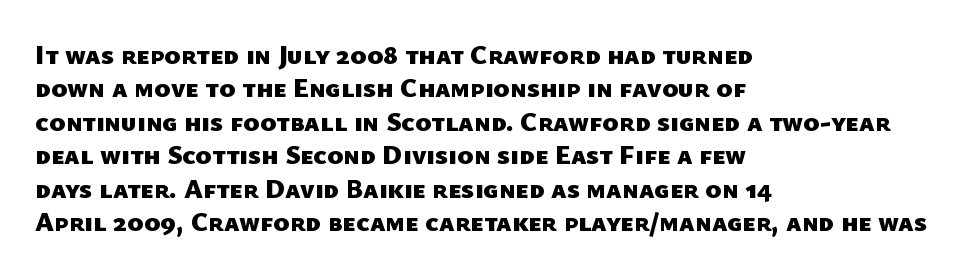
{"bold": "yes", "underline": "no", "align": "left", "line_spacing_ratio": 1.24, "letter_spacing": "normal", "letter_spacing_em": 0.0, "glyph_px": 27}
